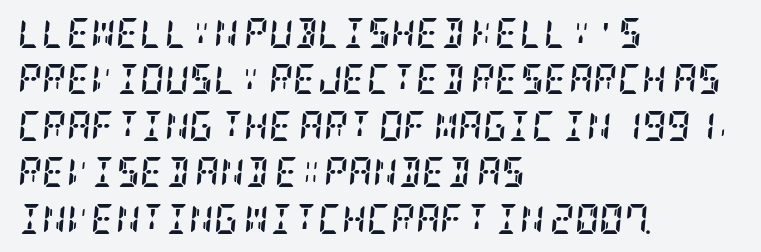
Q: Is the text bold? A: Yes.
Q: Is the text italic (slanted)? A: Yes, it leans right by about 5 degrees.
Q: Is the typeface a serif or a sans-serif typeface? A: Serif.
Q: Is the text underlined? A: No.
Q: How is the paragraph aligned? A: Left-aligned.
Q: Is the spacing between letters normal or unusually wide? A: Normal.
Q: Is the spacing between lines tight, normal or loose? A: Normal.
Q: Width (condensed, normal, or wide)? A: Condensed.
Q: Stroke contrast? A: Low.
Q: x-height? A: Large.
